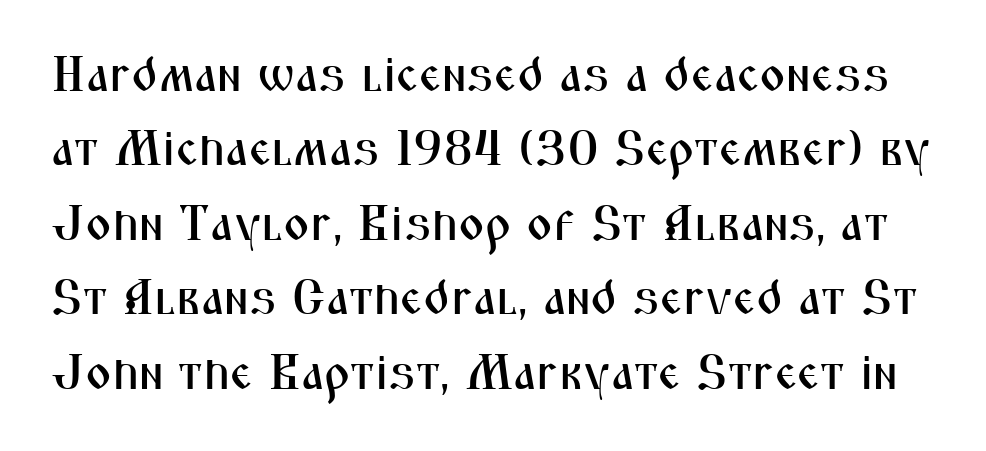
The image shows 50 px condensed sans-serif type, upright; set normal line spacing (1.49x), normal letter spacing, not underlined; medium stroke contrast and a medium x-height.
